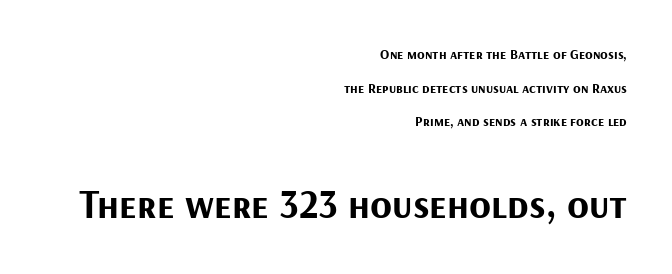
Q: Is the text bold? A: Yes.
Q: Is the text italic (slanted)? A: No, it is upright.
Q: Is the typeface a serif or a sans-serif typeface? A: Sans-serif.
Q: Is the text underlined? A: No.
Q: How is the paragraph aligned? A: Right-aligned.
Q: Is the spacing between letters normal or unusually wide? A: Normal.
Q: Is the spacing between lines tight, normal or loose? A: Loose.
Q: Which block of text is set in a larger size, the first (top) or the second (bottom)? A: The second (bottom) one.
Q: Width (condensed, normal, or wide)? A: Normal.
Q: Stroke contrast? A: Medium.
Q: x-height? A: Medium.
Q: Monospaced? A: No.
